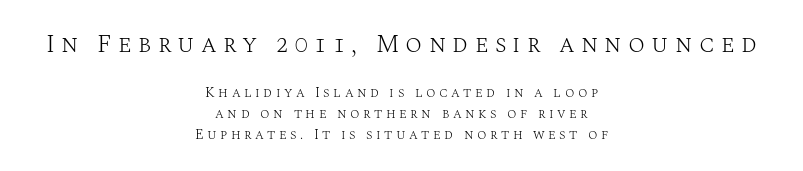
The image shows 25 px text type, upright; set centered, normal line spacing (1.49x), unusually wide letter spacing (+0.25 em), not underlined; the first (top) block is 1.79x larger.
